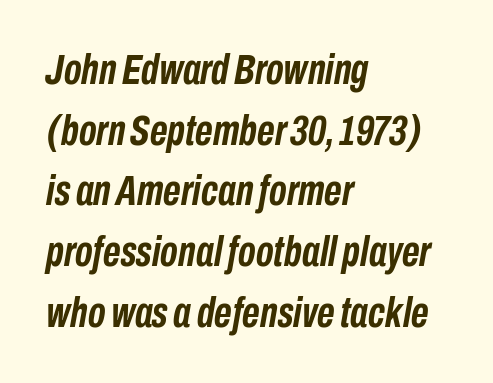
The type is set solid horizontally, with unmodified tracking. All the whitespace from short lines collects on the right. The passage shown is emphatically bold. These lines sit exactly where default settings would place them. Is the type slanted? Yes — the strokes lean at a clear angle.
